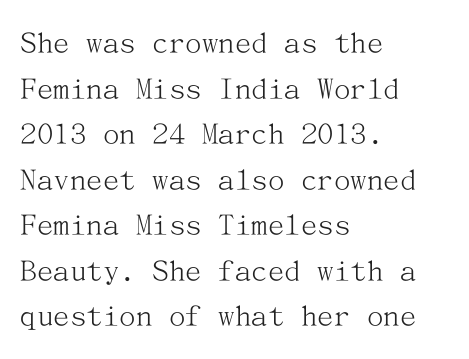
The image shows 33 px light serif type, upright; set left-aligned, normal line spacing (1.38x), normal letter spacing, not underlined; medium stroke contrast and a medium x-height.
